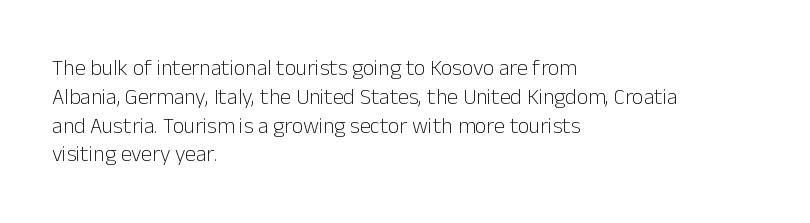
{"italic": "no", "bold": "no", "underline": "no", "align": "left", "line_spacing": "normal", "line_spacing_ratio": 1.31, "letter_spacing": "normal", "letter_spacing_em": 0.0, "glyph_px": 22}
